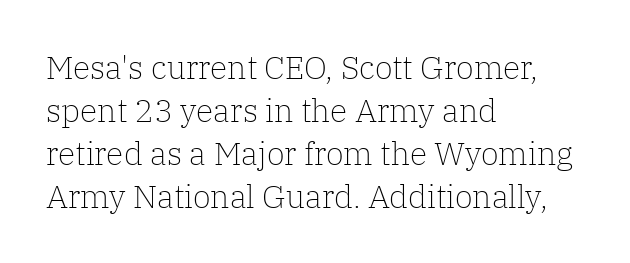
Letters rest on an invisible, unmarked baseline. Stem width sits at or under what a default text font uses. Letterform terminals end in serifs throughout the passage. This sample has the flowing, uneven cadence of proportional lettering. Layout note: lines flush left. A typesetter would mark this as roman, not italic.
